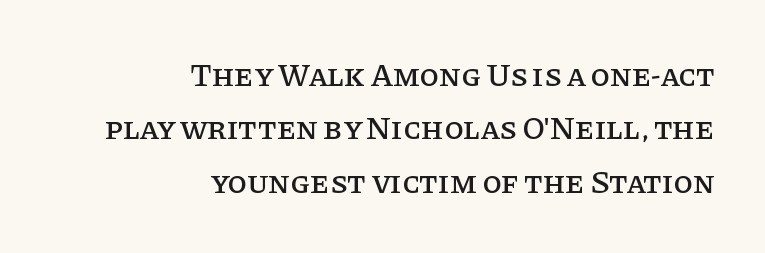
Q: Is the text italic (slanted)? A: No, it is upright.
Q: Is the typeface a serif or a sans-serif typeface? A: Serif.
Q: Is the text underlined? A: No.
Q: How is the paragraph aligned? A: Right-aligned.
Q: Is the spacing between letters normal or unusually wide? A: Normal.
Q: Is the spacing between lines tight, normal or loose? A: Normal.
Q: Width (condensed, normal, or wide)? A: Normal.
Q: Stroke contrast? A: Low.
Q: x-height? A: Large.
Q: Monospaced? A: No.
